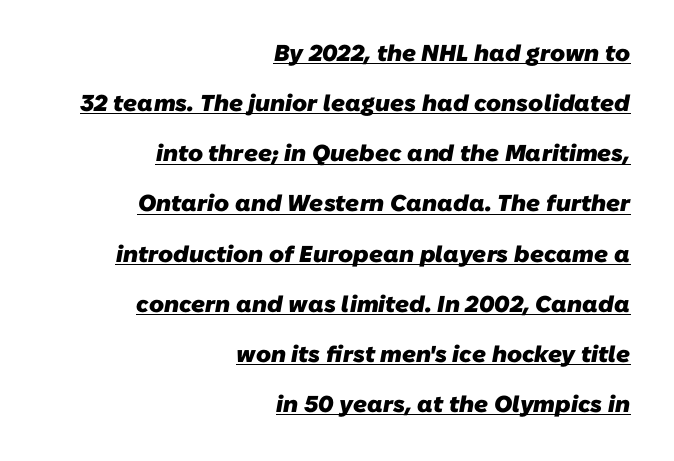
The leading is generous, giving the passage an open texture. Nobody touched the tracking dial on this one. The specimen includes a rule beneath the text block's lines. Notice how the passage keeps a crisp vertical edge on the right only. Look at the stroke-to-counter ratio: heavy, a bold.
